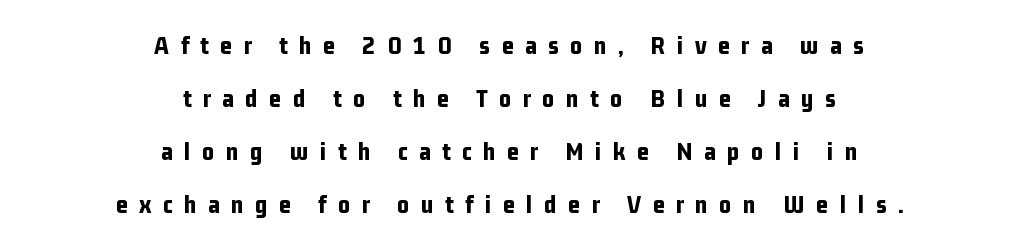
The image shows 26 px bold type, upright; set centered, loose line spacing (2.04x), unusually wide letter spacing (+0.44 em), not underlined.
